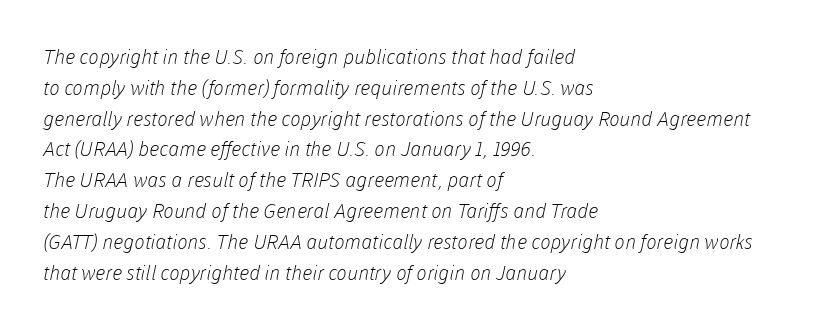
The image shows 20 px text type; set left-aligned, normal line spacing (1.54x), normal letter spacing, not underlined.
